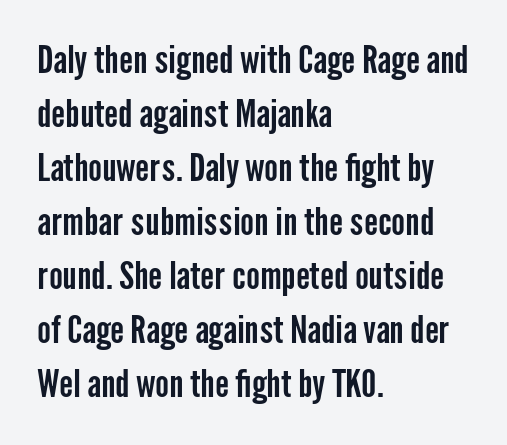
The image shows 37 px condensed sans-serif type, upright; set left-aligned, normal line spacing (1.46x), normal letter spacing, not underlined; low stroke contrast and a medium x-height.
